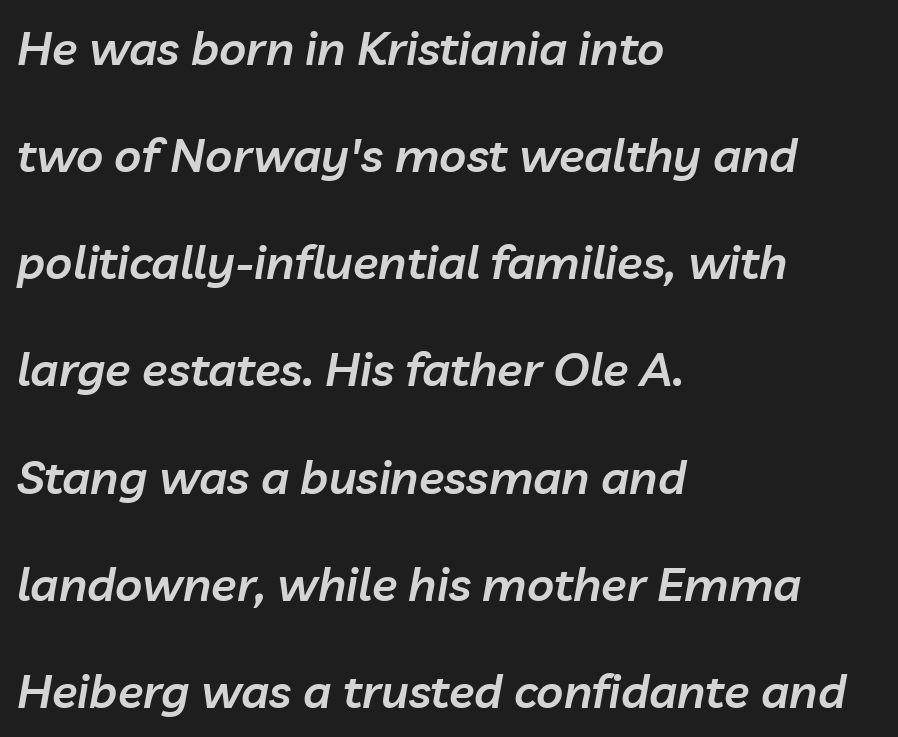
{"italic": "yes", "lean": "right", "slant_degrees": 10, "bold": "semi", "weight": "semibold", "width": "normal", "stroke_contrast": "low", "x_height": "medium", "monospaced": "no", "underline": "no", "align": "left", "line_spacing": "loose", "line_spacing_ratio": 2.28, "letter_spacing": "normal", "letter_spacing_em": 0.0, "glyph_px": 47}
